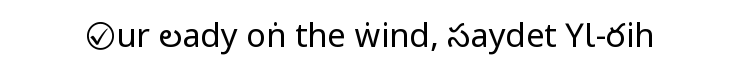
Underlining? Definitely not there. The glyphs in this specimen are sans serif. Weight: in the light-to-regular range. A typesetter would call this proportional, since set widths differ per character. You could call the tracking neutral — neither tight nor loose.
